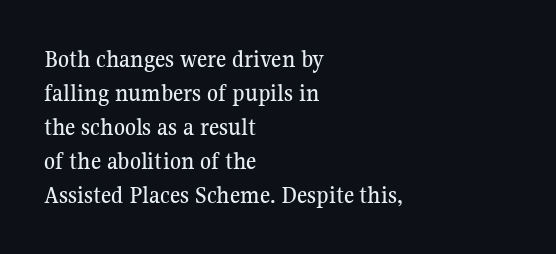
Q: Is the text italic (slanted)? A: No, it is upright.
Q: Is the text underlined? A: No.
Q: How is the paragraph aligned? A: Left-aligned.
Q: Is the spacing between letters normal or unusually wide? A: Normal.
Q: Is the spacing between lines tight, normal or loose? A: Normal.
